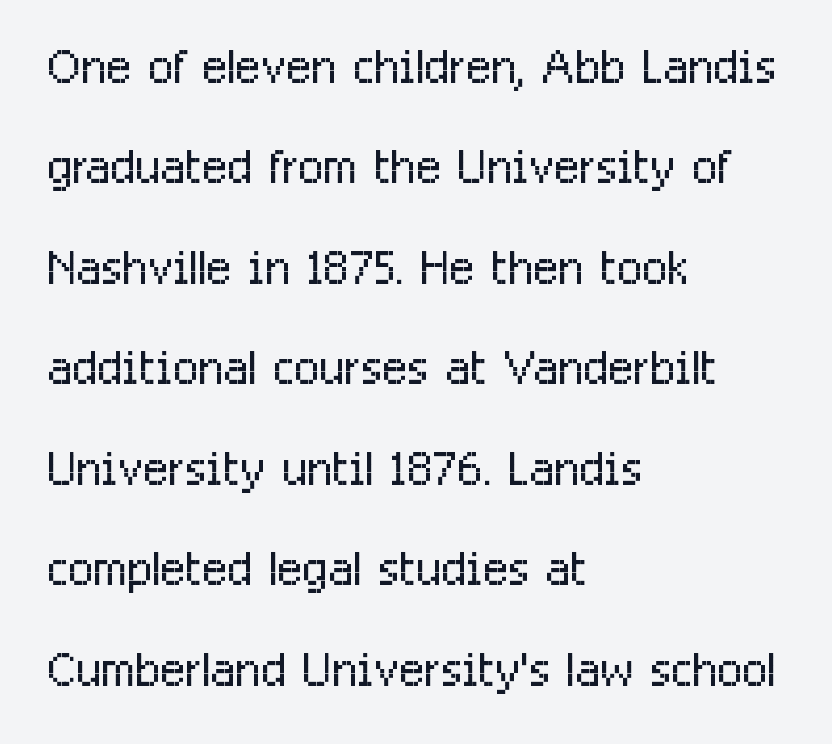
Q: Is the text bold? A: No.
Q: Is the text italic (slanted)? A: No, it is upright.
Q: Is the typeface a serif or a sans-serif typeface? A: Sans-serif.
Q: Is the text underlined? A: No.
Q: How is the paragraph aligned? A: Left-aligned.
Q: Is the spacing between letters normal or unusually wide? A: Normal.
Q: Is the spacing between lines tight, normal or loose? A: Normal.
Q: Width (condensed, normal, or wide)? A: Condensed.
Q: Stroke contrast? A: Low.
Q: x-height? A: Medium.
Q: Monospaced? A: No.
